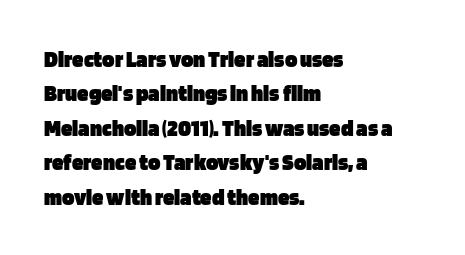
Q: Is the text bold? A: Yes.
Q: Is the text italic (slanted)? A: No, it is upright.
Q: Is the text underlined? A: No.
Q: How is the paragraph aligned? A: Left-aligned.
Q: Is the spacing between letters normal or unusually wide? A: Normal.
Q: Is the spacing between lines tight, normal or loose? A: Normal.
